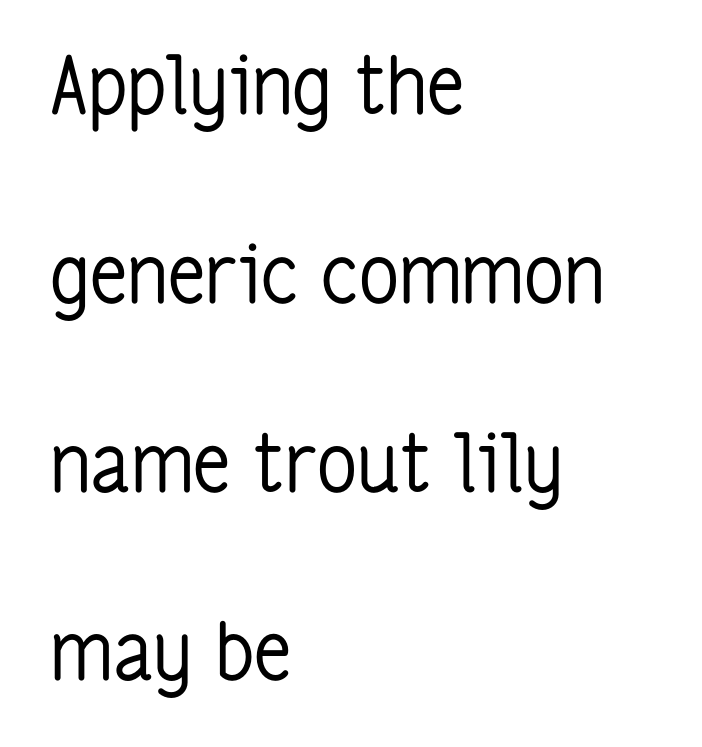
{"serif": "no", "italic": "no", "bold": "no", "weight": "regular", "width": "condensed", "stroke_contrast": "low", "x_height": "medium", "monospaced": "no", "underline": "no", "align": "left", "line_spacing": "loose", "line_spacing_ratio": 2.39, "letter_spacing": "normal", "letter_spacing_em": 0.0, "glyph_px": 79}
